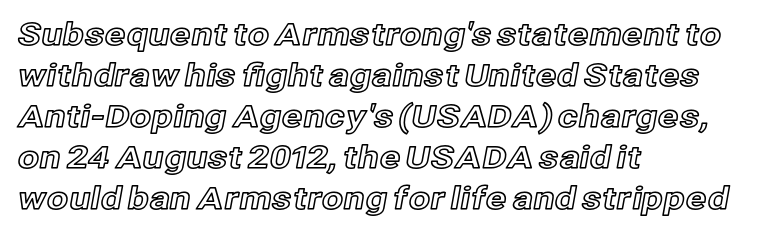
Glance below the letters and you will spot only blank space. This sample keeps an unexceptional amount of space between lines. Students, note that the glyphs here touch the page at normal intervals. Varying glyph widths throughout — classic text-font behaviour. This rendering uses left alignment, leaving the right contour irregular.
